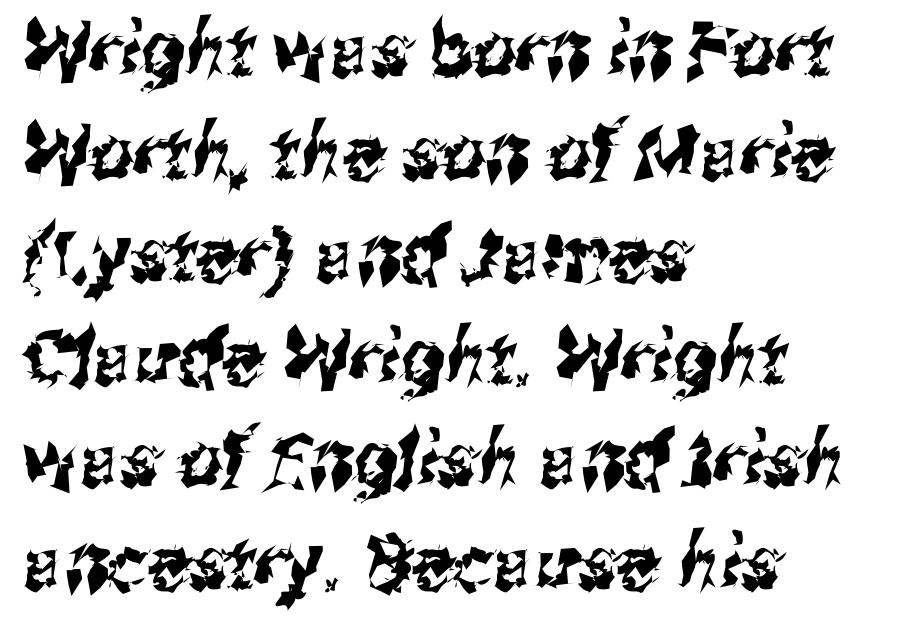
Baseline-to-baseline distance is the conventional proportion of letter height. Each letter's strokes conclude bluntly, with no projecting serifs. The face used here is proportionally spaced, like ordinary book or web type. Beneath every word, the page is bare. The rag falls on the right side of this text block. Students, note that the glyphs here touch the page at normal intervals.
